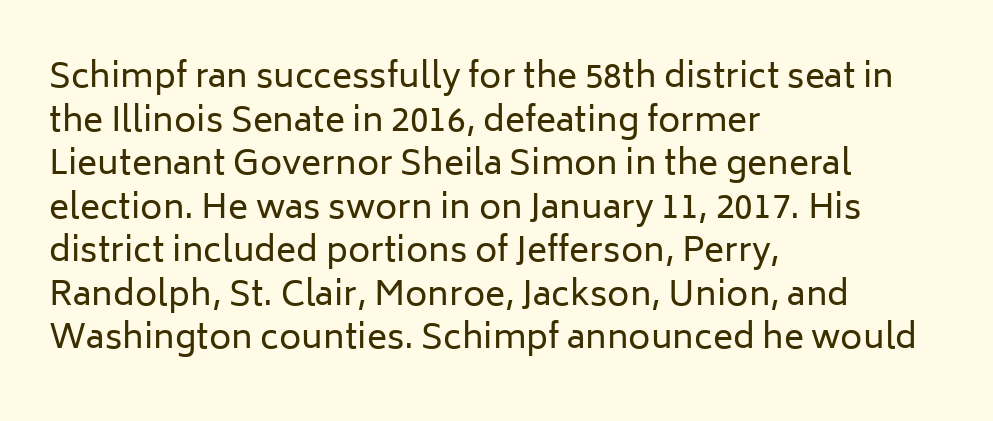
Q: Is the text bold? A: No.
Q: Is the text italic (slanted)? A: No, it is upright.
Q: Is the typeface a serif or a sans-serif typeface? A: Sans-serif.
Q: Is the text underlined? A: No.
Q: How is the paragraph aligned? A: Left-aligned.
Q: Is the spacing between letters normal or unusually wide? A: Normal.
Q: Is the spacing between lines tight, normal or loose? A: Normal.
Q: Width (condensed, normal, or wide)? A: Normal.
Q: Stroke contrast? A: Low.
Q: x-height? A: Medium.
Q: Monospaced? A: No.
